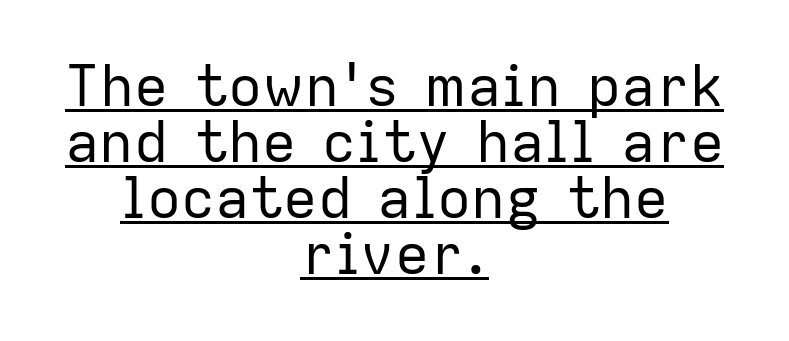
Q: Is the text bold? A: No.
Q: Is the text italic (slanted)? A: No, it is upright.
Q: Is the typeface a serif or a sans-serif typeface? A: Sans-serif.
Q: Is the text underlined? A: Yes.
Q: How is the paragraph aligned? A: Centered.
Q: Is the spacing between letters normal or unusually wide? A: Normal.
Q: Is the spacing between lines tight, normal or loose? A: Tight.
Q: Width (condensed, normal, or wide)? A: Normal.
Q: Stroke contrast? A: Low.
Q: x-height? A: Medium.
Q: Monospaced? A: No.
